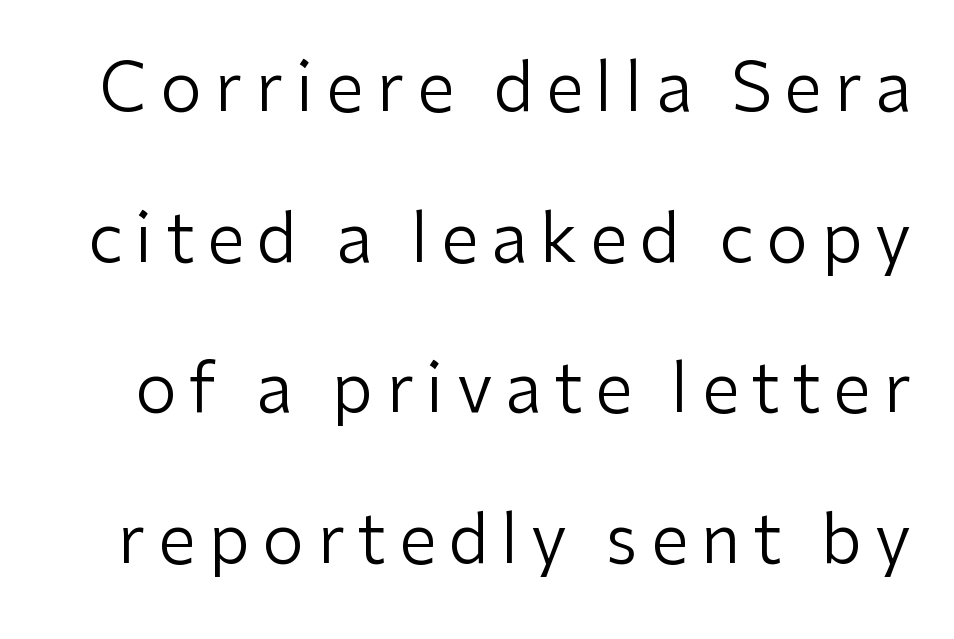
The image shows 67 px regular-weight sans-serif type, upright; set loose line spacing (2.25x), not underlined; low stroke contrast and a medium x-height.
